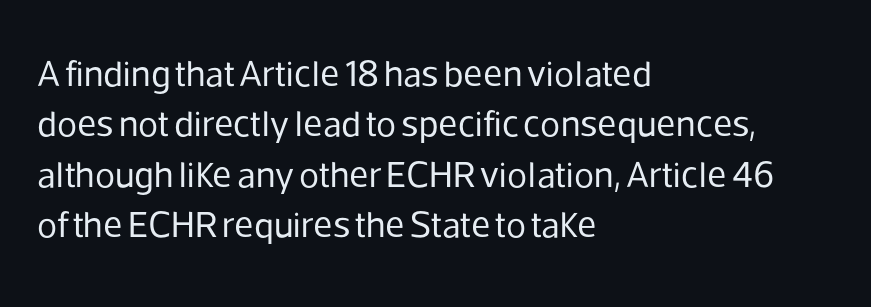
Q: Is the text bold? A: No.
Q: Is the text italic (slanted)? A: No, it is upright.
Q: Is the typeface a serif or a sans-serif typeface? A: Sans-serif.
Q: Is the text underlined? A: No.
Q: How is the paragraph aligned? A: Left-aligned.
Q: Is the spacing between letters normal or unusually wide? A: Normal.
Q: Is the spacing between lines tight, normal or loose? A: Normal.
Q: Width (condensed, normal, or wide)? A: Normal.
Q: Stroke contrast? A: Low.
Q: x-height? A: Medium.
Q: Monospaced? A: No.
